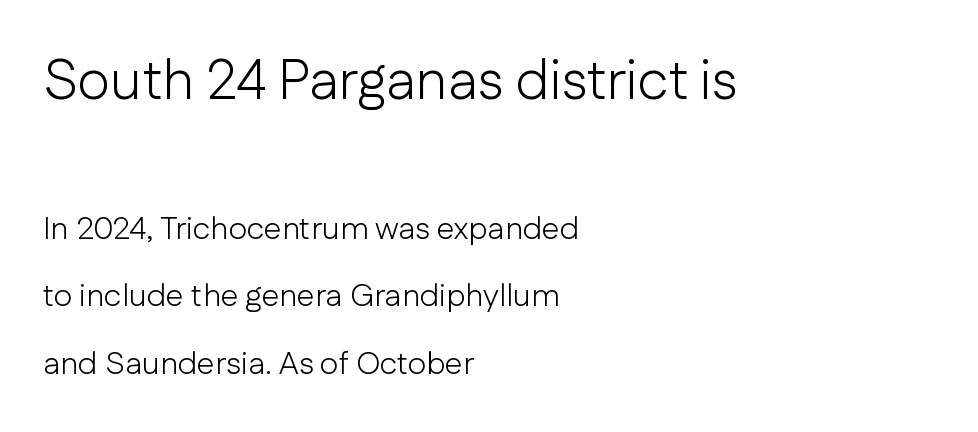
Q: Is the text bold? A: No.
Q: Is the text italic (slanted)? A: No, it is upright.
Q: Is the typeface a serif or a sans-serif typeface? A: Sans-serif.
Q: Is the text underlined? A: No.
Q: How is the paragraph aligned? A: Left-aligned.
Q: Is the spacing between letters normal or unusually wide? A: Normal.
Q: Is the spacing between lines tight, normal or loose? A: Loose.
Q: Which block of text is set in a larger size, the first (top) or the second (bottom)? A: The first (top) one.
Q: Width (condensed, normal, or wide)? A: Normal.
Q: Stroke contrast? A: Low.
Q: x-height? A: Medium.
Q: Monospaced? A: No.
